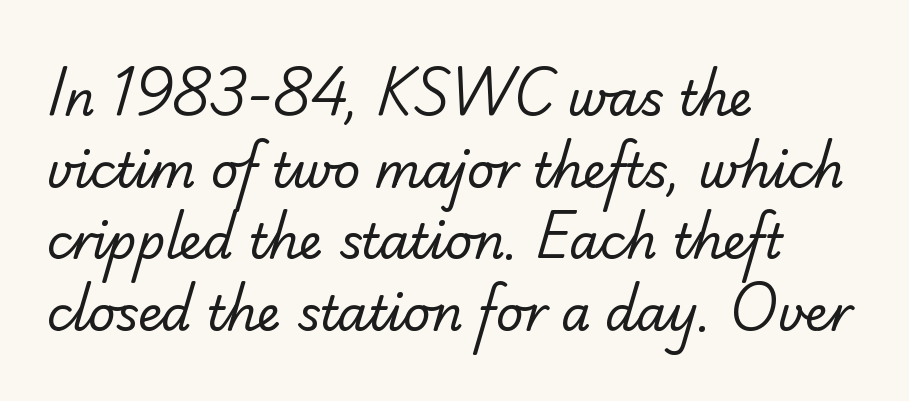
{"serif": "no", "bold": "no", "weight": "regular", "width": "normal", "stroke_contrast": "low", "x_height": "small", "monospaced": "no", "underline": "no", "align": "left", "line_spacing": "normal", "line_spacing_ratio": 1.49, "letter_spacing": "normal", "letter_spacing_em": 0.0, "glyph_px": 48}
